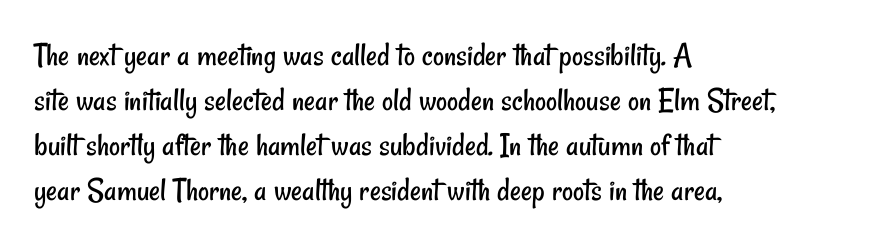
Q: Is the text bold? A: No.
Q: Is the typeface a serif or a sans-serif typeface? A: Sans-serif.
Q: Is the text underlined? A: No.
Q: How is the paragraph aligned? A: Left-aligned.
Q: Is the spacing between letters normal or unusually wide? A: Normal.
Q: Is the spacing between lines tight, normal or loose? A: Normal.
Q: Width (condensed, normal, or wide)? A: Condensed.
Q: Stroke contrast? A: Low.
Q: x-height? A: Small.
Q: Monospaced? A: No.
